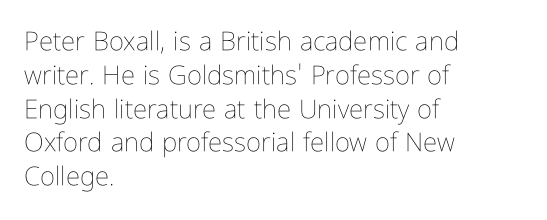
Q: Is the text bold? A: No.
Q: Is the text italic (slanted)? A: No, it is upright.
Q: Is the text underlined? A: No.
Q: How is the paragraph aligned? A: Left-aligned.
Q: Is the spacing between letters normal or unusually wide? A: Normal.
Q: Is the spacing between lines tight, normal or loose? A: Normal.
